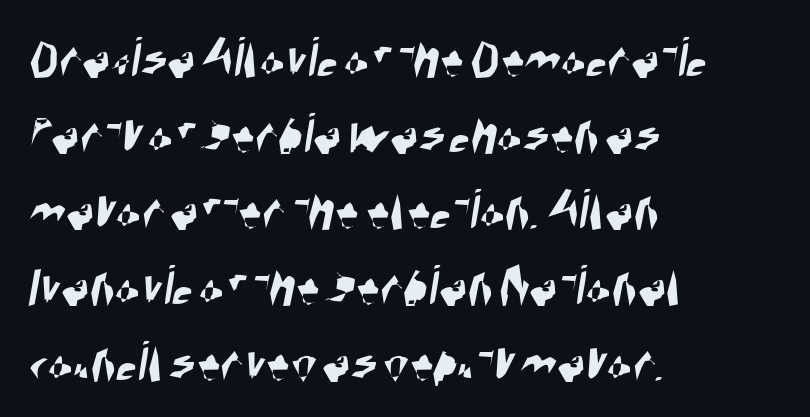
This sample keeps an unexceptional amount of space between lines. Observe the ordinary spacing: letters are neighbours, not strangers. Looks like regular typesetting: each glyph gets only the width it needs. Casual observation: everything's shoved over to the left. Only glyphs here, with clear space below each row.
